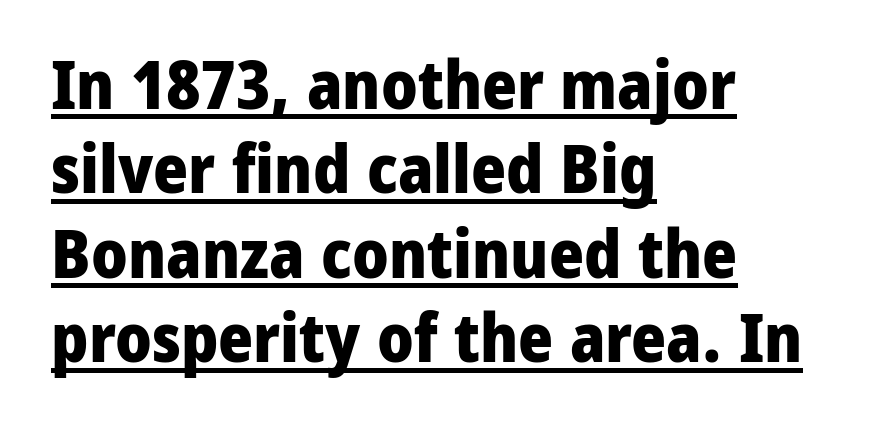
{"serif": "no", "italic": "no", "bold": "yes", "weight": "heavy", "width": "normal", "stroke_contrast": "low", "x_height": "medium", "monospaced": "no", "underline": "yes", "align": "left", "line_spacing": "normal", "line_spacing_ratio": 1.26, "letter_spacing": "normal", "letter_spacing_em": 0.0, "glyph_px": 67}
